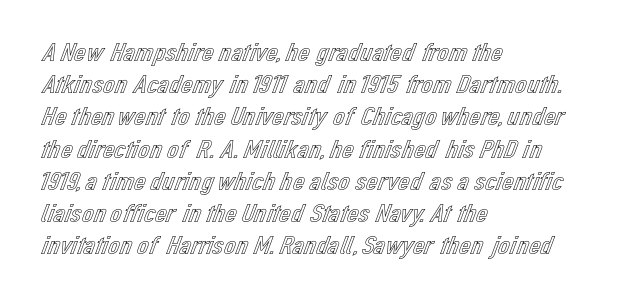
You could call the tracking neutral — neither tight nor loose. Which margin do the lines hug? The left one — the right edge is uneven. Decoration check: the copy has no underline.
